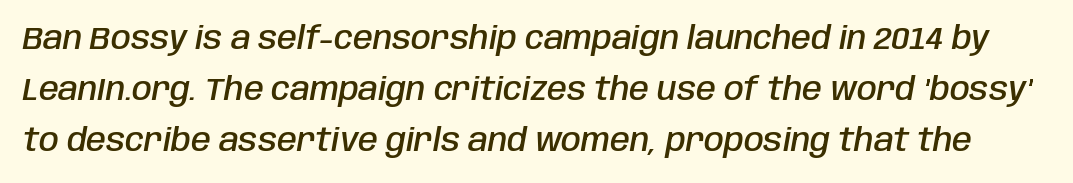
The image shows 32 px semibold, condensed type, italic (leaning right); set normal line spacing (1.6x), normal letter spacing, not underlined; low stroke contrast and a large x-height.
